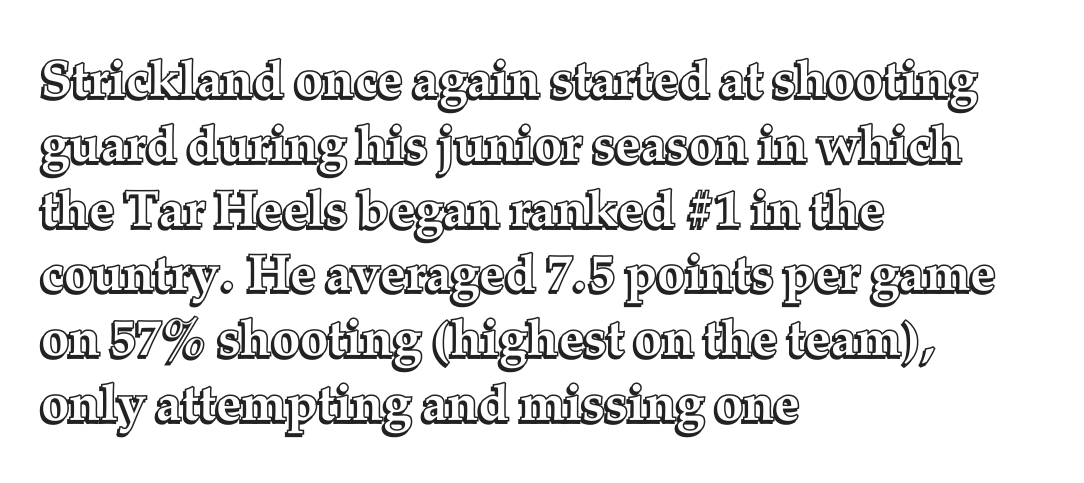
The image shows 51 px text type, upright; set left-aligned, normal line spacing (1.27x), normal letter spacing, not underlined; a medium x-height.
